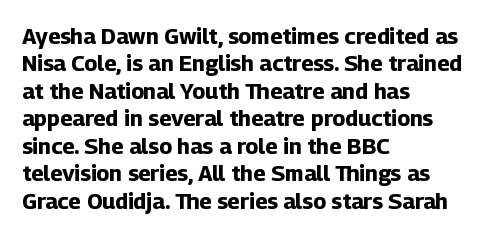
Only glyphs here, with clear space below each row. The type sits square on the baseline with zero lean. Short note: letters normally spaced. Summary of vertical rhythm: regular, with standard interline spacing. Thick stems and heavy bowls — unmistakably bold. Short and long lines alike share a common starting point at left.
